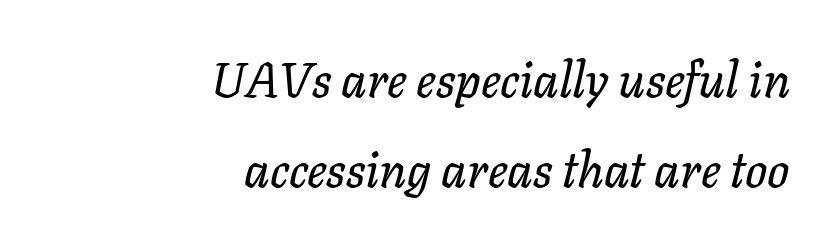
The image shows 49 px text type, italic (leaning right); set right-aligned, line spacing 1.84x, normal letter spacing, not underlined; low stroke contrast and a medium x-height.
